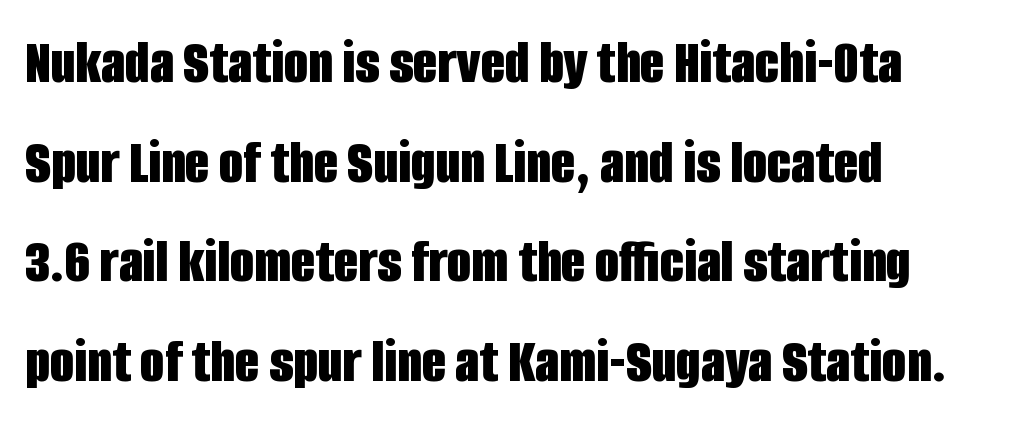
Q: Is the text bold? A: Yes.
Q: Is the text italic (slanted)? A: No, it is upright.
Q: Is the typeface a serif or a sans-serif typeface? A: Sans-serif.
Q: Is the text underlined? A: No.
Q: How is the paragraph aligned? A: Left-aligned.
Q: Is the spacing between letters normal or unusually wide? A: Normal.
Q: Is the spacing between lines tight, normal or loose? A: Normal.
Q: Width (condensed, normal, or wide)? A: Condensed.
Q: Stroke contrast? A: Low.
Q: x-height? A: Large.
Q: Monospaced? A: No.
